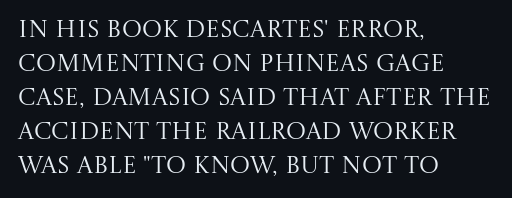
{"italic": "no", "bold": "no", "underline": "no", "align": "left", "line_spacing": "normal", "line_spacing_ratio": 1.42, "letter_spacing": "normal", "letter_spacing_em": 0.0, "glyph_px": 24}
